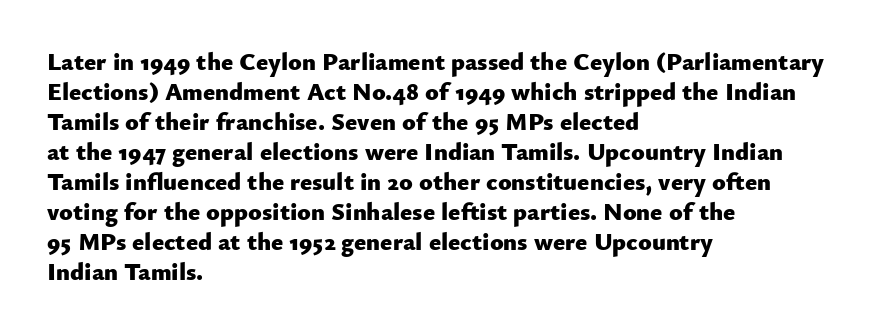
The image shows 25 px bold type, upright; set left-aligned, line spacing 1.2x, normal letter spacing, not underlined.
